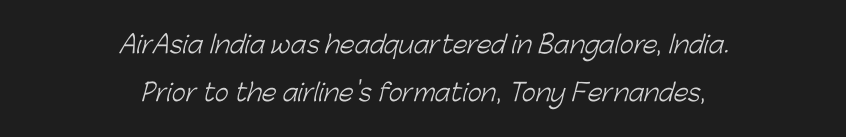
The image shows 24 px text type; set centered, loose line spacing (2.01x), normal letter spacing, not underlined.
